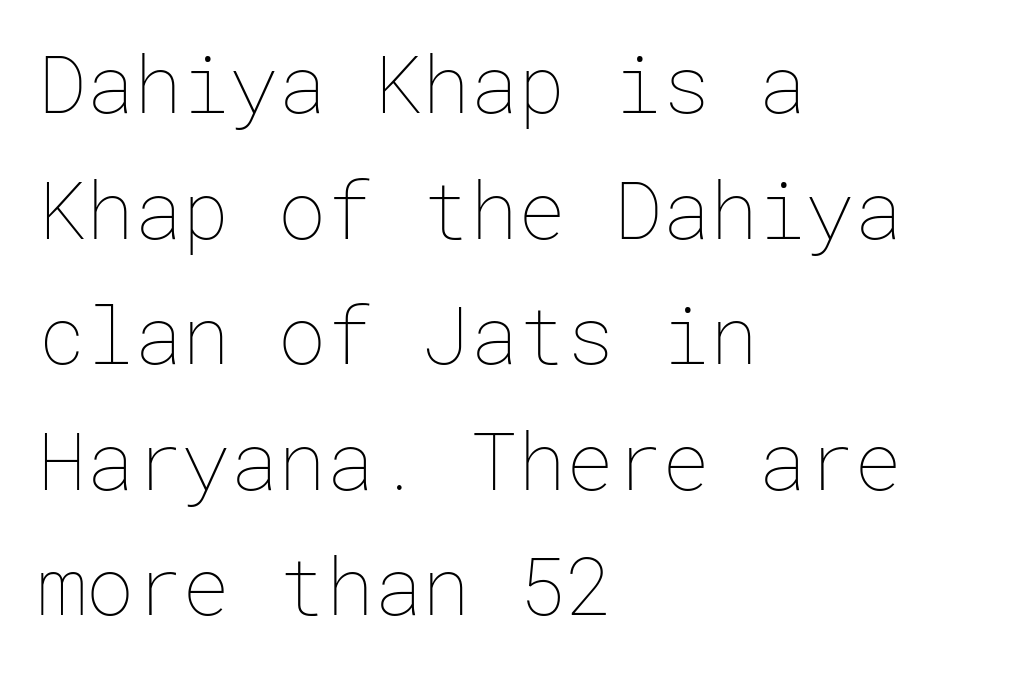
{"italic": "no", "bold": "no", "weight": "thin", "width": "normal", "stroke_contrast": "low", "x_height": "medium", "underline": "no", "align": "left", "line_spacing": "normal", "line_spacing_ratio": 1.57, "letter_spacing": "normal", "letter_spacing_em": 0.0, "glyph_px": 80}
